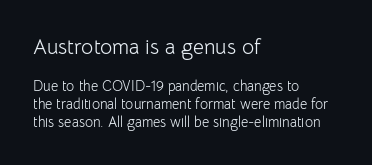
The image shows 21 px text type, upright; set left-aligned, normal line spacing (1.28x), normal letter spacing, not underlined; the first (top) block is 1.5x larger.
